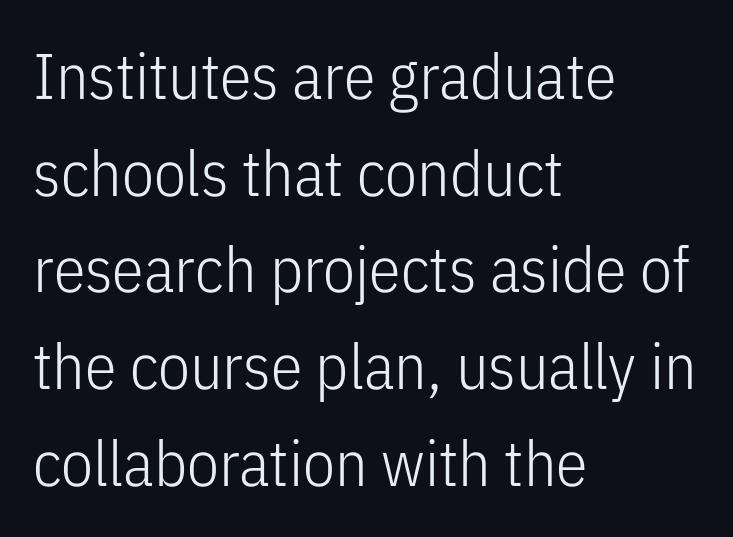
The type is set solid horizontally, with unmodified tracking. The text was rendered using a sans face with plain stroke endings. Posture: vertical. This sample is left-justified, so line endings fall wherever the words run out. Spacing verdict: proportional, widths tailored to each character.
